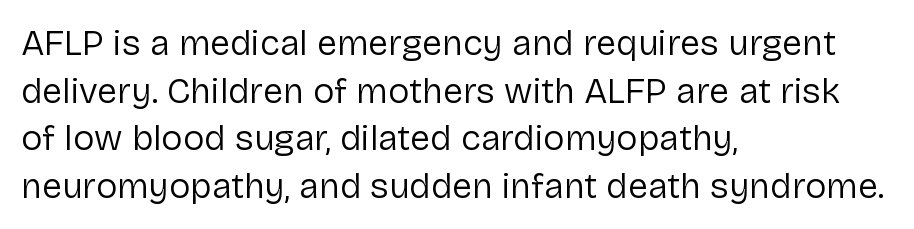
Observe the absence of serifs on each vertical stroke in this sample. Notice how descenders clear the ascenders below comfortably — that's standard leading. Line starts are locked; line ends wander. A typesetter would call this proportional, since set widths differ per character. The passage shown is not underscored anywhere. A typesetter would mark this as roman, not italic.
